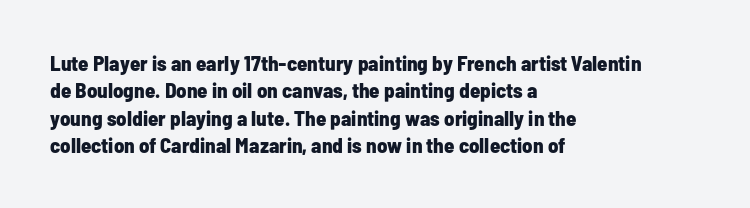
{"italic": "no", "bold": "yes", "underline": "no", "align": "left", "line_spacing": "normal", "line_spacing_ratio": 1.3, "letter_spacing": "normal", "letter_spacing_em": 0.0, "glyph_px": 21}
